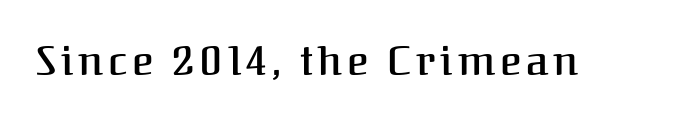
The image shows 41 px semibold serif type, upright; set not underlined; medium stroke contrast and a medium x-height.
